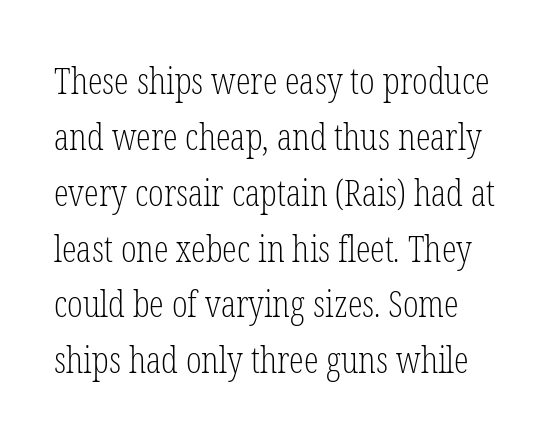
The image shows 37 px light, condensed serif type, upright; set normal line spacing (1.51x), normal letter spacing, not underlined; low stroke contrast and a medium x-height.
